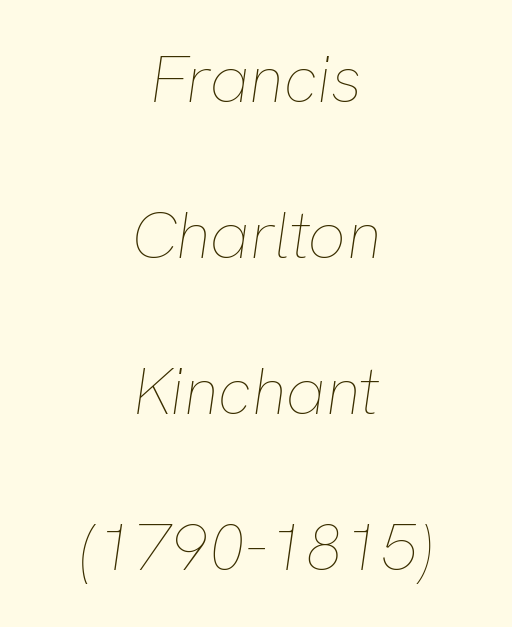
The image shows 67 px thin type, italic (leaning right); set centered, loose line spacing (2.33x), normal letter spacing, not underlined; low stroke contrast and a medium x-height.
